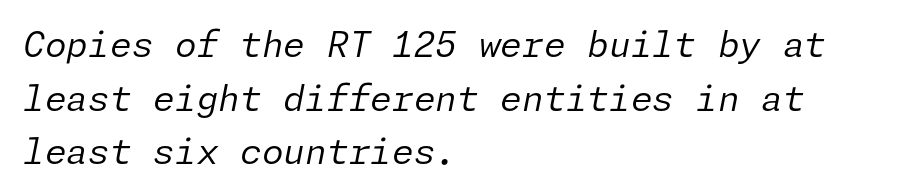
Q: Is the text bold? A: No.
Q: Is the text italic (slanted)? A: Yes, it leans right by about 11 degrees.
Q: Is the text underlined? A: No.
Q: How is the paragraph aligned? A: Left-aligned.
Q: Is the spacing between letters normal or unusually wide? A: Normal.
Q: Is the spacing between lines tight, normal or loose? A: Normal.
Q: Width (condensed, normal, or wide)? A: Normal.
Q: Stroke contrast? A: Low.
Q: x-height? A: Medium.
